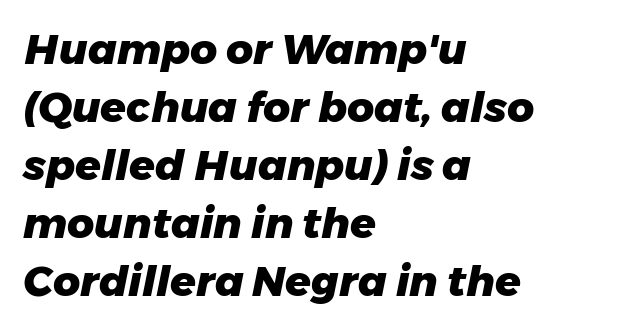
All the whitespace from short lines collects on the right. I'd describe the lettering as bold — thick and assertive. Descenders are the only things crossing below the line. Evenly set lines give the paragraph a standard silhouette. Glyph-to-glyph distance matches everyday printed text. Do the characters align in a grid? No, the font is proportional.
